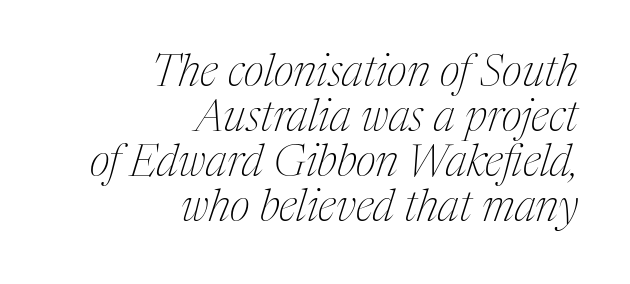
{"serif": "yes", "italic": "yes", "lean": "right", "slant_degrees": 17, "bold": "no", "weight": "thin", "width": "condensed", "stroke_contrast": "medium", "x_height": "medium", "monospaced": "no", "underline": "no", "align": "right", "line_spacing": "tight", "line_spacing_ratio": 1.02, "letter_spacing": "normal", "letter_spacing_em": 0.0, "glyph_px": 44}
